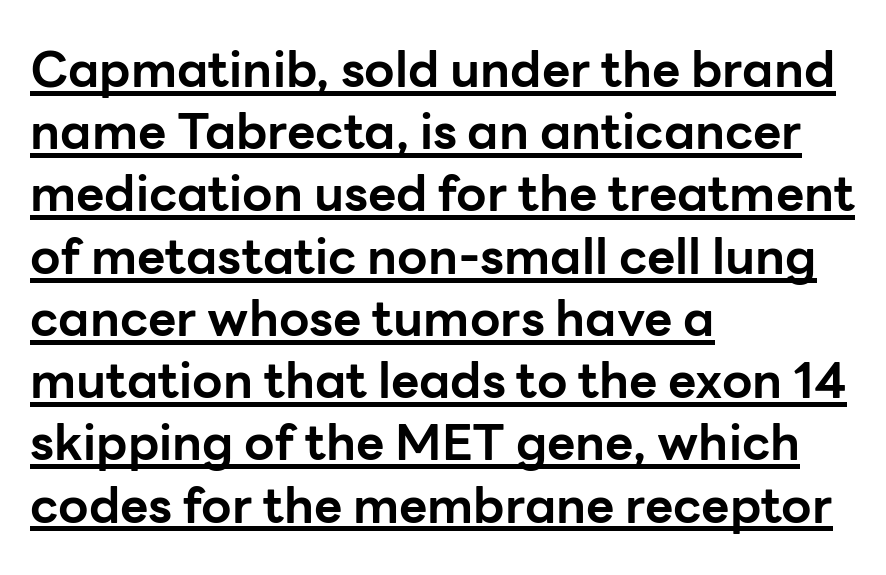
{"serif": "no", "italic": "no", "bold": "yes", "weight": "bold", "width": "normal", "stroke_contrast": "low", "x_height": "medium", "monospaced": "no", "underline": "yes", "align": "left", "line_spacing": "normal", "line_spacing_ratio": 1.27, "letter_spacing": "normal", "letter_spacing_em": 0.0, "glyph_px": 49}
